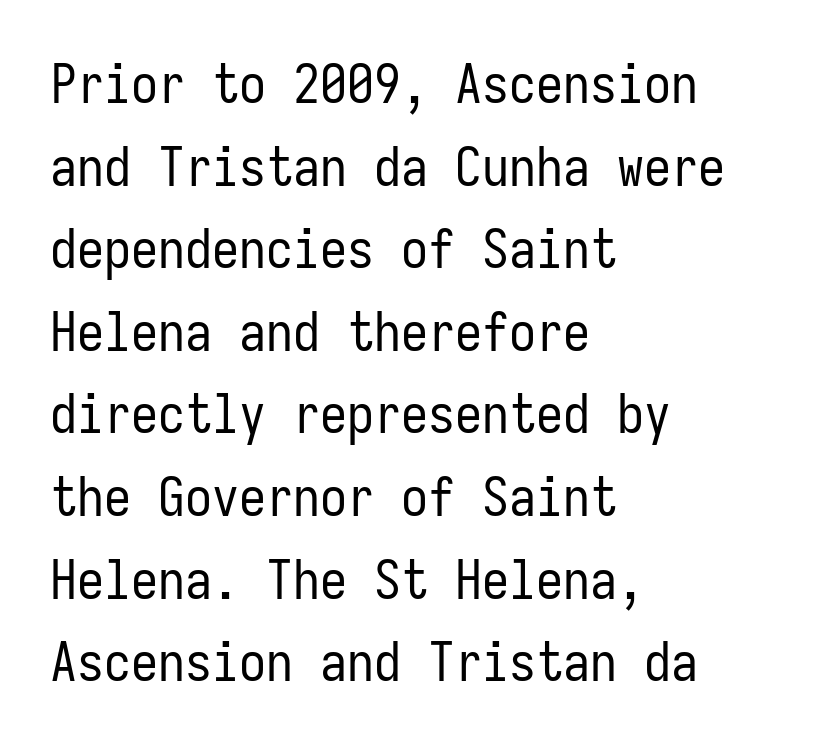
{"serif": "no", "italic": "no", "bold": "no", "weight": "regular", "width": "condensed", "stroke_contrast": "low", "x_height": "medium", "monospaced": "yes", "underline": "no", "align": "left", "line_spacing": "normal", "line_spacing_ratio": 1.53, "letter_spacing": "normal", "letter_spacing_em": 0.0, "glyph_px": 54}
